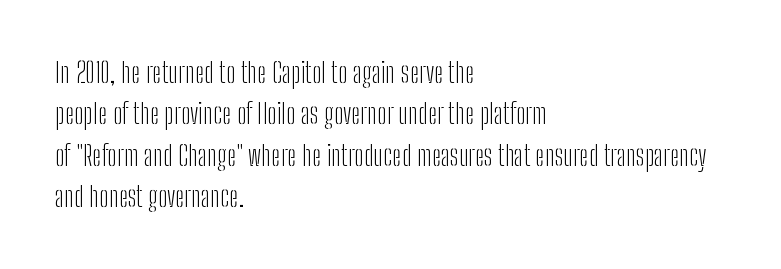
Q: Is the text bold? A: No.
Q: Is the text italic (slanted)? A: No, it is upright.
Q: Is the typeface a serif or a sans-serif typeface? A: Sans-serif.
Q: Is the text underlined? A: No.
Q: How is the paragraph aligned? A: Left-aligned.
Q: Is the spacing between letters normal or unusually wide? A: Normal.
Q: Is the spacing between lines tight, normal or loose? A: Normal.
Q: Width (condensed, normal, or wide)? A: Condensed.
Q: Stroke contrast? A: Low.
Q: x-height? A: Medium.
Q: Monospaced? A: No.
